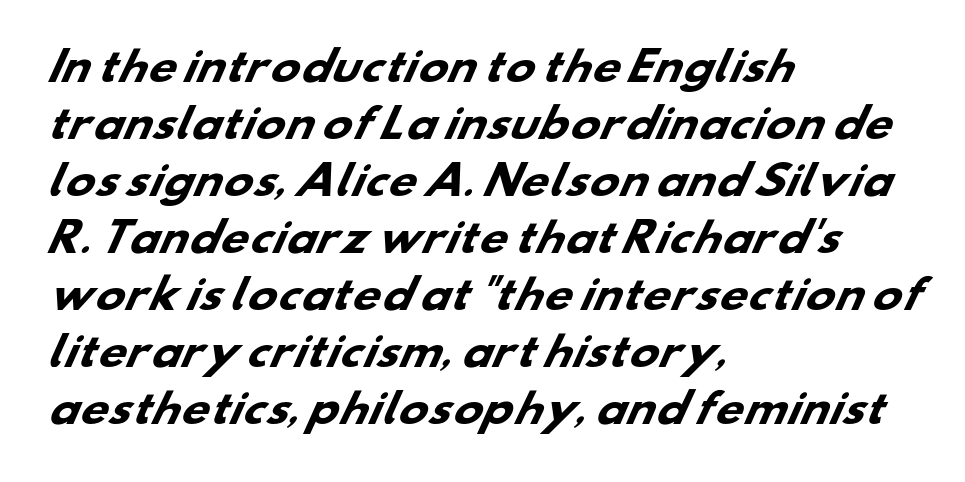
Any mark beneath the type? The region is blank. A normal amount of white space separates one row of letters from the next. Where is the straight margin? On the left. Nope, no serifs anywhere on these letters. Students, this is bold: see how much ink each stroke carries. Observe the ordinary spacing: letters are neighbours, not strangers.
